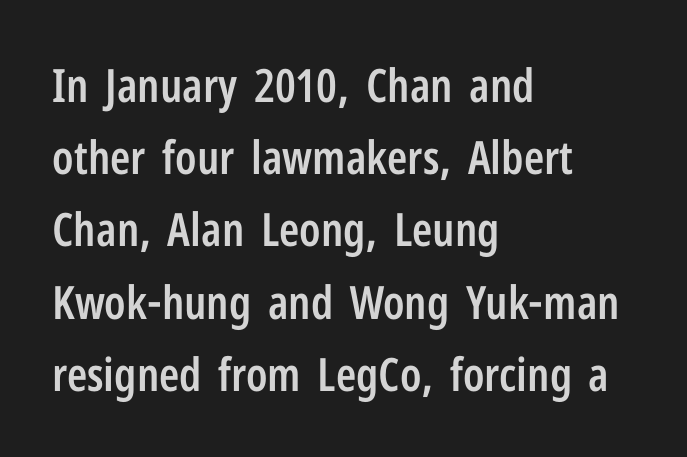
The image shows 46 px semibold, condensed sans-serif type, upright; set left-aligned, normal line spacing (1.57x), normal letter spacing, not underlined; low stroke contrast and a medium x-height.
